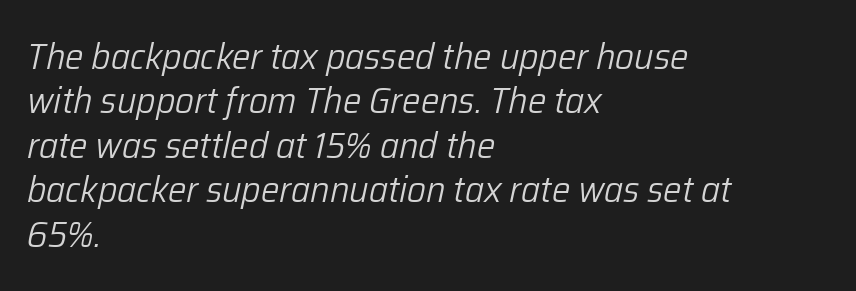
The image shows 37 px light type, italic (leaning right); set left-aligned, line spacing 1.2x, normal letter spacing, not underlined; low stroke contrast and a medium x-height.
